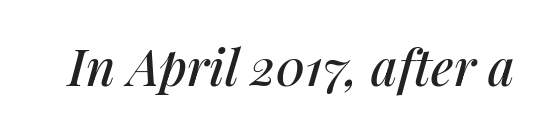
Would a proofreader flag this as italicized? Yes. The words here are not underlined. Here the designer chose a conventional face with non-uniform glyph widths. Each word holds together tightly as a unit, with standard inter-letter gaps.
